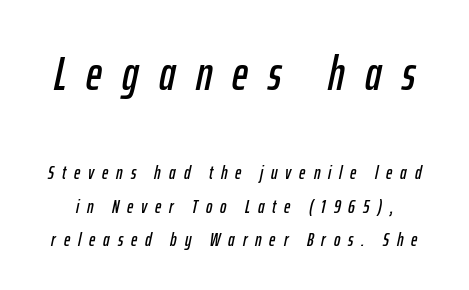
The image shows 48 px condensed type, italic (leaning right); set line spacing 1.75x, unusually wide letter spacing (+0.42 em), not underlined; the first (top) block is 2.53x larger; low stroke contrast and a medium x-height.
